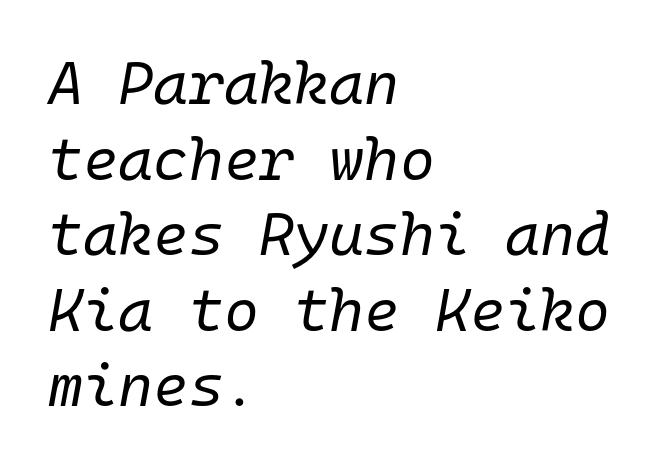
The image shows 60 px regular-weight type, italic (leaning right), monospaced; set left-aligned, normal line spacing (1.26x), normal letter spacing, not underlined; low stroke contrast and a medium x-height.
